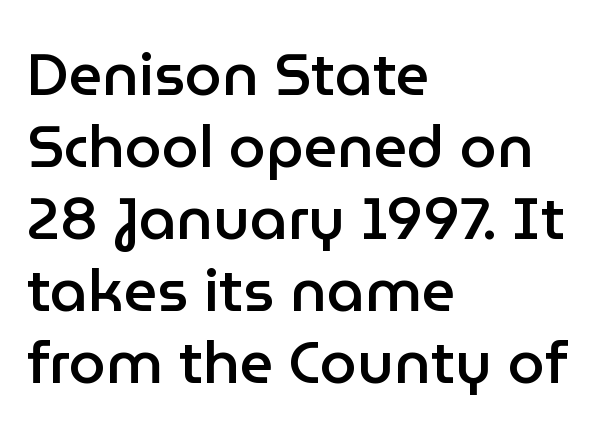
No extra tracking has been applied to these lines. Casual observation: everything's shoved over to the left. Type style note: lacks serifs. As a designer I'd log this as weight 600, semibold. These lines are rendered in a variable-pitch font. The font's upright variant was chosen for this text.
